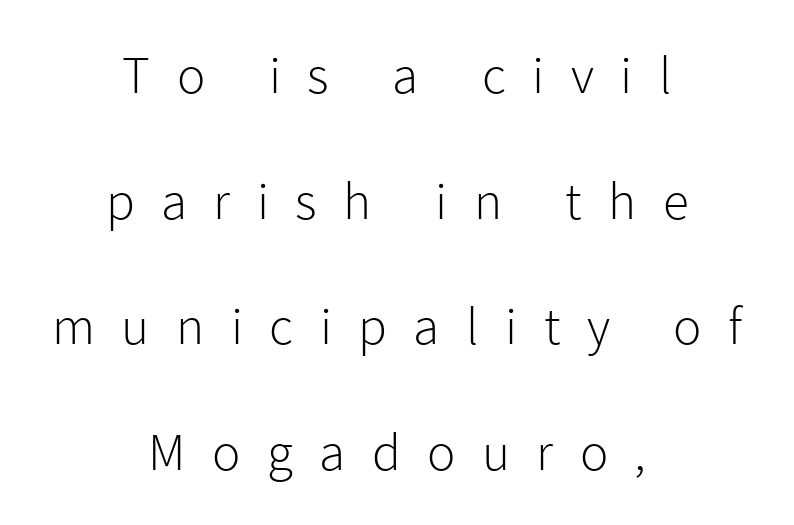
Q: Is the text bold? A: No.
Q: Is the text italic (slanted)? A: No, it is upright.
Q: Is the typeface a serif or a sans-serif typeface? A: Sans-serif.
Q: Is the text underlined? A: No.
Q: How is the paragraph aligned? A: Centered.
Q: Is the spacing between letters normal or unusually wide? A: Unusually wide.
Q: Is the spacing between lines tight, normal or loose? A: Loose.
Q: Width (condensed, normal, or wide)? A: Normal.
Q: Stroke contrast? A: Low.
Q: x-height? A: Medium.
Q: Monospaced? A: No.
